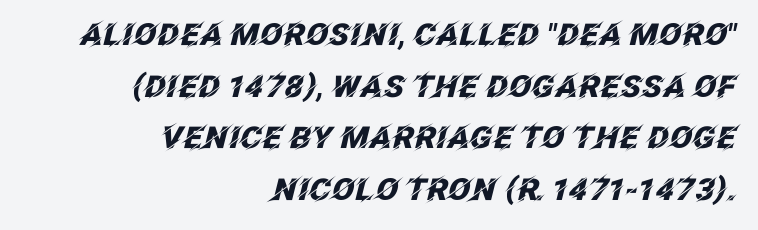
Where is the straight margin? On the right. Compared with an ordinary text face, these strokes are far heavier — a full bold. Here the designer chose a conventional face with non-uniform glyph widths. There's an unmistakable incline to the writing here. Rule under the text: the space is simply empty.
